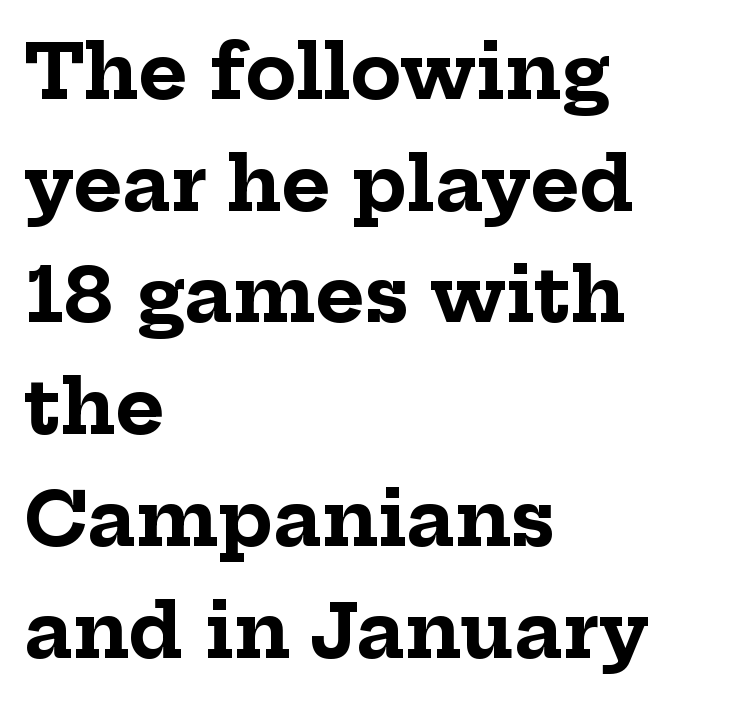
The image shows 75 px bold serif type, upright; set left-aligned, normal line spacing (1.49x), normal letter spacing, not underlined; low stroke contrast and a medium x-height.
